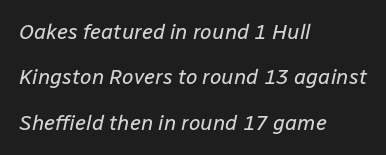
Q: Is the text bold? A: No.
Q: Is the text italic (slanted)? A: Yes, it leans right by about 12 degrees.
Q: Is the text underlined? A: No.
Q: How is the paragraph aligned? A: Left-aligned.
Q: Is the spacing between letters normal or unusually wide? A: Normal.
Q: Is the spacing between lines tight, normal or loose? A: Loose.
